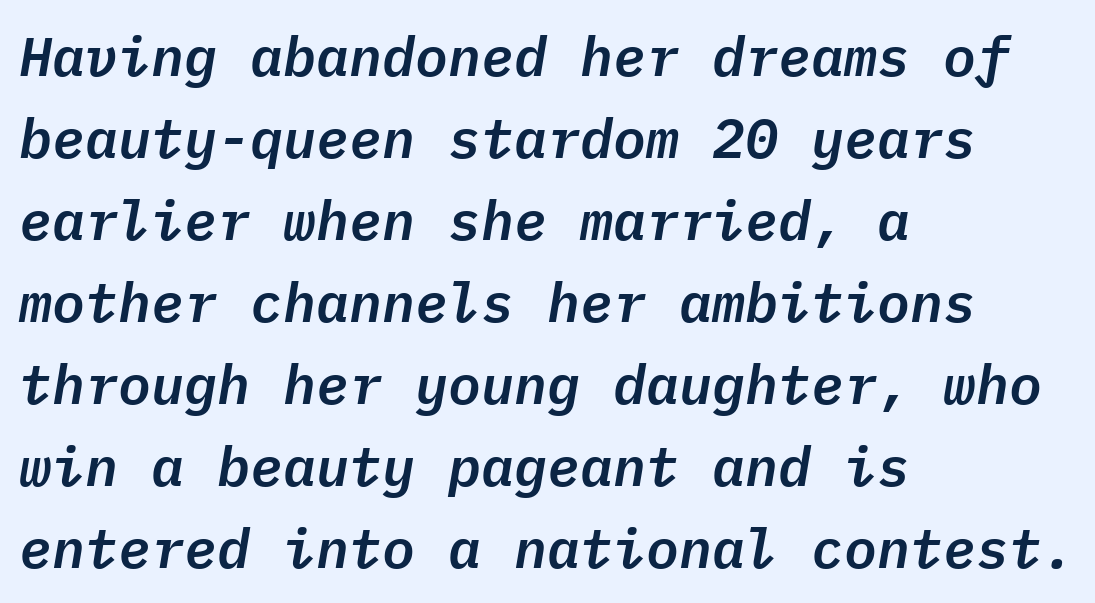
The image shows 55 px text type, italic (leaning right), monospaced; set left-aligned, normal line spacing (1.49x), normal letter spacing, not underlined; low stroke contrast and a medium x-height.
